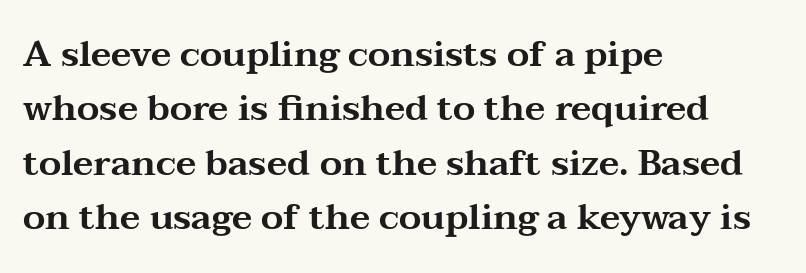
Q: Is the text italic (slanted)? A: No, it is upright.
Q: Is the typeface a serif or a sans-serif typeface? A: Serif.
Q: Is the text underlined? A: No.
Q: How is the paragraph aligned? A: Left-aligned.
Q: Is the spacing between letters normal or unusually wide? A: Normal.
Q: Is the spacing between lines tight, normal or loose? A: Normal.
Q: Width (condensed, normal, or wide)? A: Wide.
Q: Stroke contrast? A: Medium.
Q: x-height? A: Medium.
Q: Monospaced? A: No.
